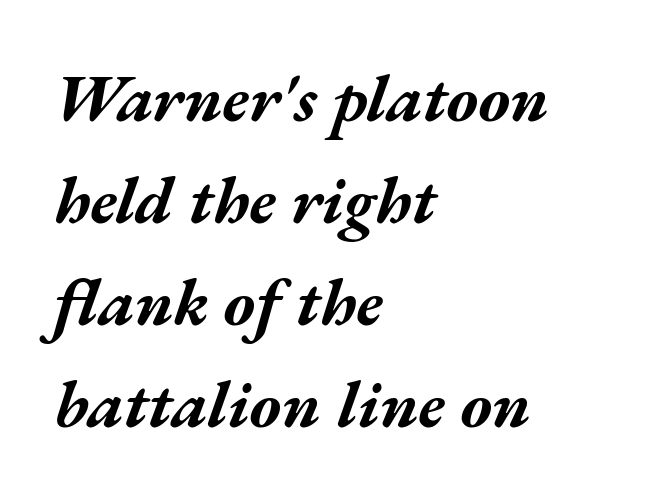
Q: Is the text bold? A: Yes.
Q: Is the text italic (slanted)? A: Yes, it leans right by about 17 degrees.
Q: Is the text underlined? A: No.
Q: How is the paragraph aligned? A: Left-aligned.
Q: Is the spacing between letters normal or unusually wide? A: Normal.
Q: Is the spacing between lines tight, normal or loose? A: Normal.
Q: Width (condensed, normal, or wide)? A: Wide.
Q: Stroke contrast? A: Medium.
Q: x-height? A: Medium.
Q: Monospaced? A: No.
